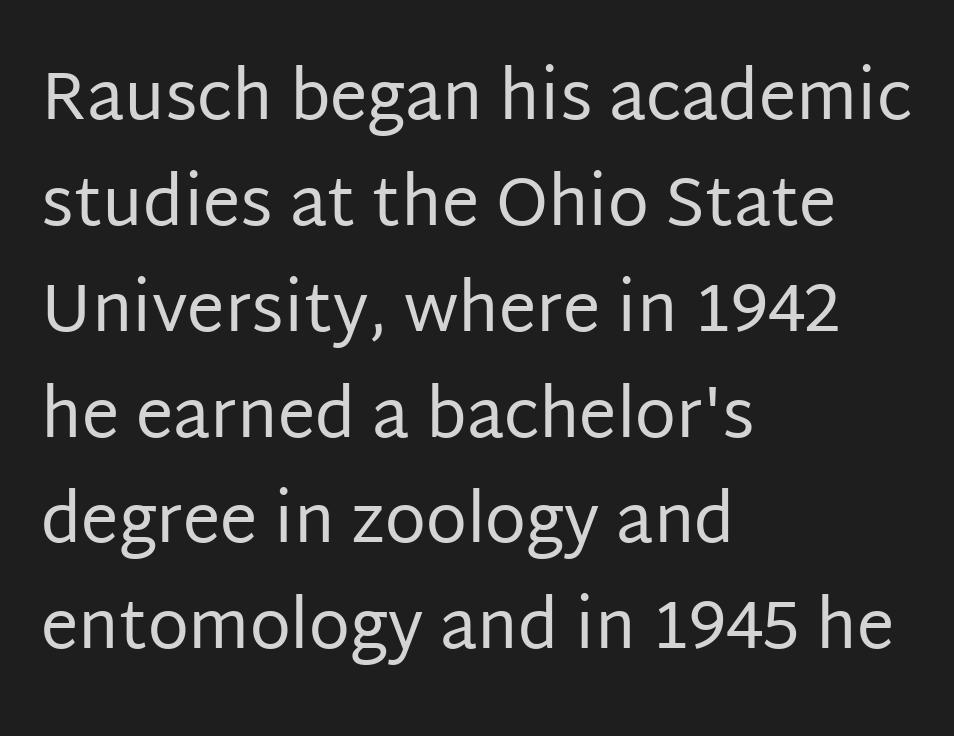
The image shows 67 px regular-weight sans-serif type, upright; set left-aligned, normal line spacing (1.58x), normal letter spacing, not underlined; low stroke contrast and a large x-height.
